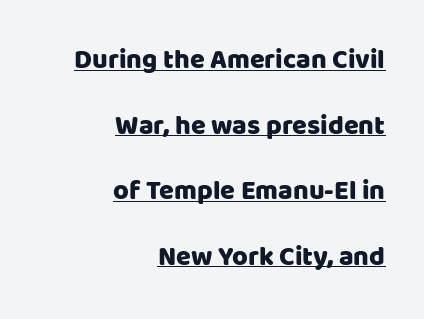
When letters stand straight like this, we call the style roman or upright. Caption: multi-line text, flush right, ragged left. Quick note: interline space is abundant. Does extra space separate the letters? No, they use regular spacing. The lettering is marked with a stroke running underneath it.
